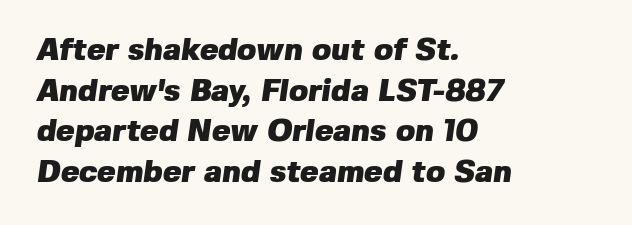
The image shows 31 px heavy sans-serif type; set left-aligned, normal line spacing (1.31x), normal letter spacing, not underlined; low stroke contrast and a medium x-height.
